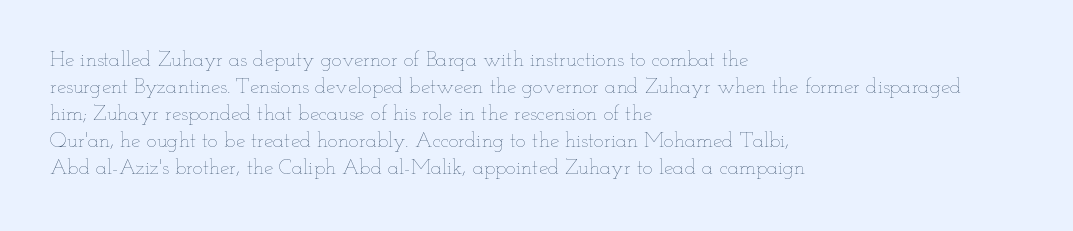
The image shows 21 px text type, upright; set left-aligned, normal line spacing (1.29x), normal letter spacing, not underlined.
